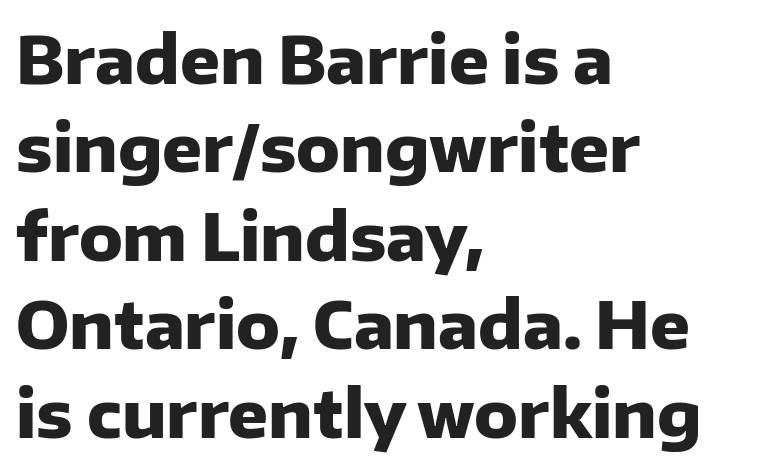
The image shows 66 px heavy sans-serif type, upright; set left-aligned, normal line spacing (1.34x), normal letter spacing, not underlined; low stroke contrast and a medium x-height.
